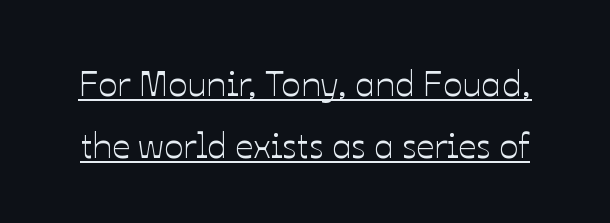
The image shows 36 px text type, upright; set line spacing 1.71x, normal letter spacing, underlined; low stroke contrast and a medium x-height.
